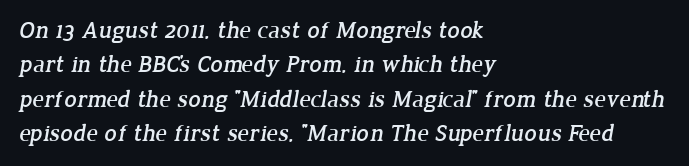
Q: Is the text underlined? A: No.
Q: How is the paragraph aligned? A: Left-aligned.
Q: Is the spacing between letters normal or unusually wide? A: Normal.
Q: Is the spacing between lines tight, normal or loose? A: Normal.
